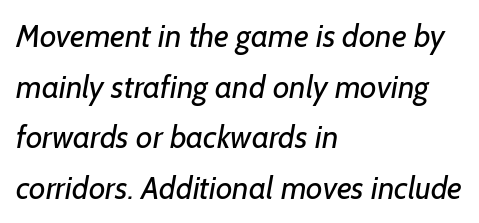
Caption: standard tracking, unaltered. Line beginnings align vertically; line endings do not. This rendering employs a face without finishing strokes, i.e., a sans-serif. Just letters on the line, the space beneath them empty.
